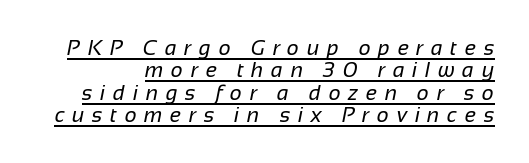
Q: Is the text bold? A: No.
Q: Is the text underlined? A: Yes.
Q: Is the spacing between letters normal or unusually wide? A: Unusually wide.
Q: Is the spacing between lines tight, normal or loose? A: Tight.
